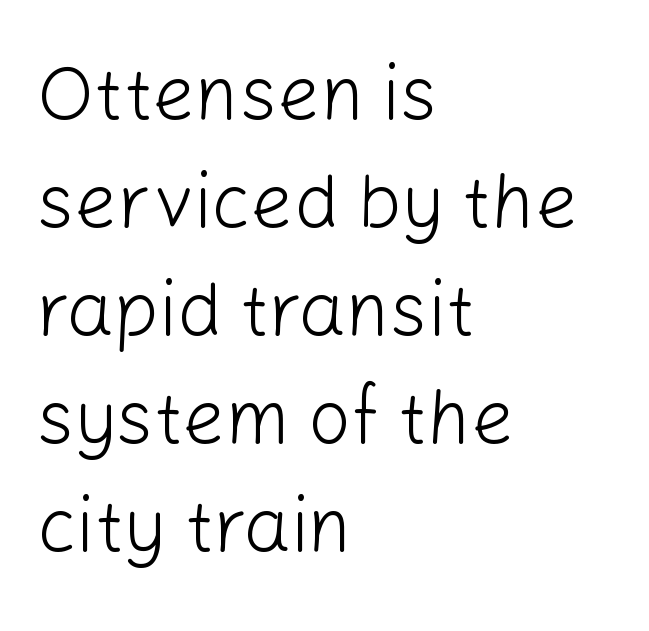
Where is the straight margin? On the left. The lettering stays uniformly vertical, giving the passage a roman look. Weight: regular or lighter. The rendering shows plain stroke endings on the letterforms — a sans-serif design. Proportional: the letters do not fall into vertical columns. Honestly, the letter spacing is just normal — you wouldn't notice it.
